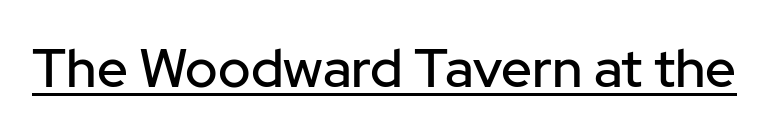
The image shows 54 px sans-serif type, upright; set normal letter spacing, underlined; low stroke contrast and a medium x-height.
